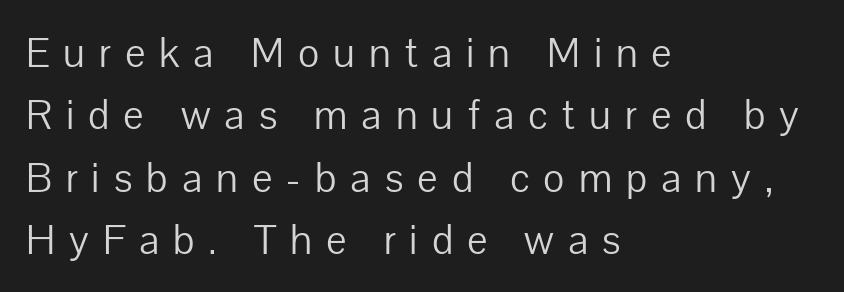
The image shows 41 px light sans-serif type, upright; set left-aligned, normal line spacing (1.52x), unusually wide letter spacing (+0.34 em), not underlined; low stroke contrast and a medium x-height.
